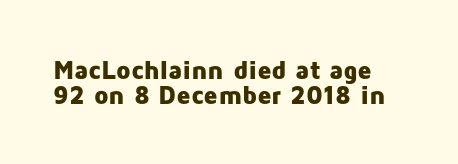
Q: Is the text bold? A: Yes.
Q: Is the text italic (slanted)? A: No, it is upright.
Q: Is the text underlined? A: No.
Q: Is the spacing between letters normal or unusually wide? A: Normal.
Q: Is the spacing between lines tight, normal or loose? A: Tight.
